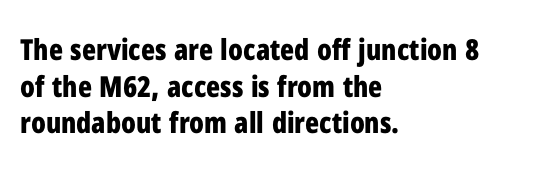
Typesetter's note: full bold, strokes at maximum text heaviness. Descenders hang freely into open space. Casual observation: everything's shoved over to the left. Each letter keeps its own natural width here, so spacing adapts to shape. The block of text has a typical density, with ordinary space between rows.
